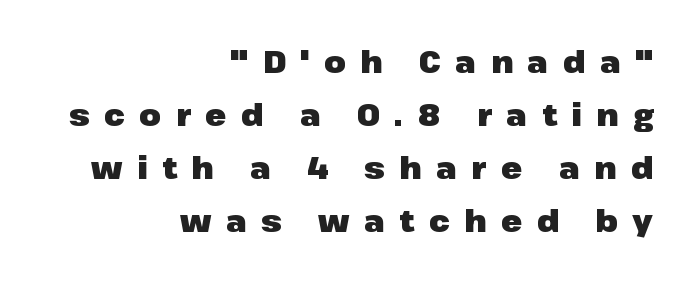
Plain, unruled lines of type. A typesetter would call this proportional, since set widths differ per character. Classification — sans serif. Spacing between characters has been opened up far beyond the box default.
